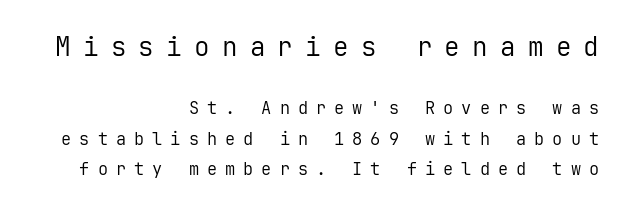
Q: Is the text bold? A: No.
Q: Is the text italic (slanted)? A: No, it is upright.
Q: Is the text underlined? A: No.
Q: How is the paragraph aligned? A: Right-aligned.
Q: Is the spacing between letters normal or unusually wide? A: Unusually wide.
Q: Which block of text is set in a larger size, the first (top) or the second (bottom)? A: The first (top) one.
